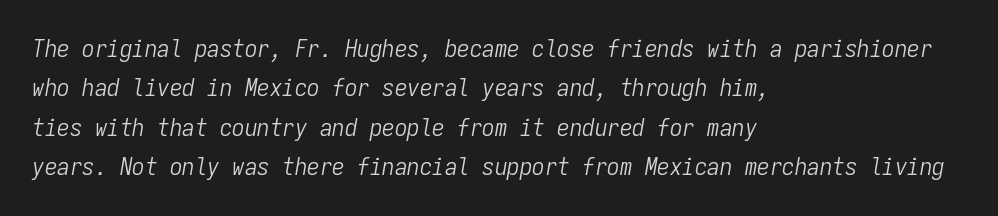
The image shows 25 px text type, italic (leaning right); set left-aligned, normal line spacing (1.58x), normal letter spacing, not underlined.
